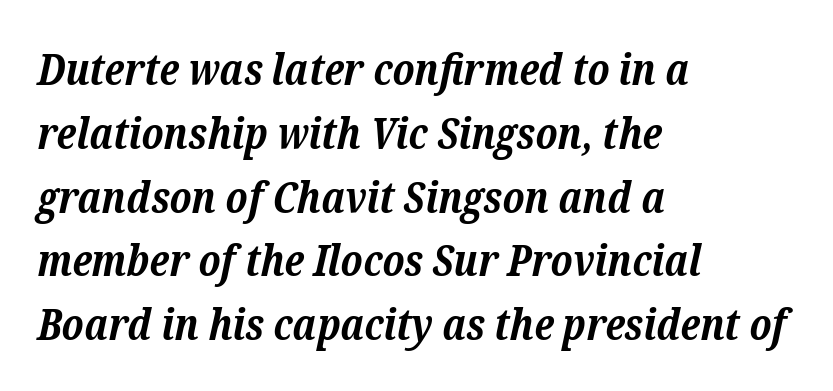
Q: Is the text bold? A: Yes.
Q: Is the text italic (slanted)? A: Yes, it leans right by about 12 degrees.
Q: Is the typeface a serif or a sans-serif typeface? A: Serif.
Q: Is the text underlined? A: No.
Q: How is the paragraph aligned? A: Left-aligned.
Q: Is the spacing between letters normal or unusually wide? A: Normal.
Q: Is the spacing between lines tight, normal or loose? A: Normal.
Q: Width (condensed, normal, or wide)? A: Normal.
Q: Stroke contrast? A: Low.
Q: x-height? A: Medium.
Q: Monospaced? A: No.
